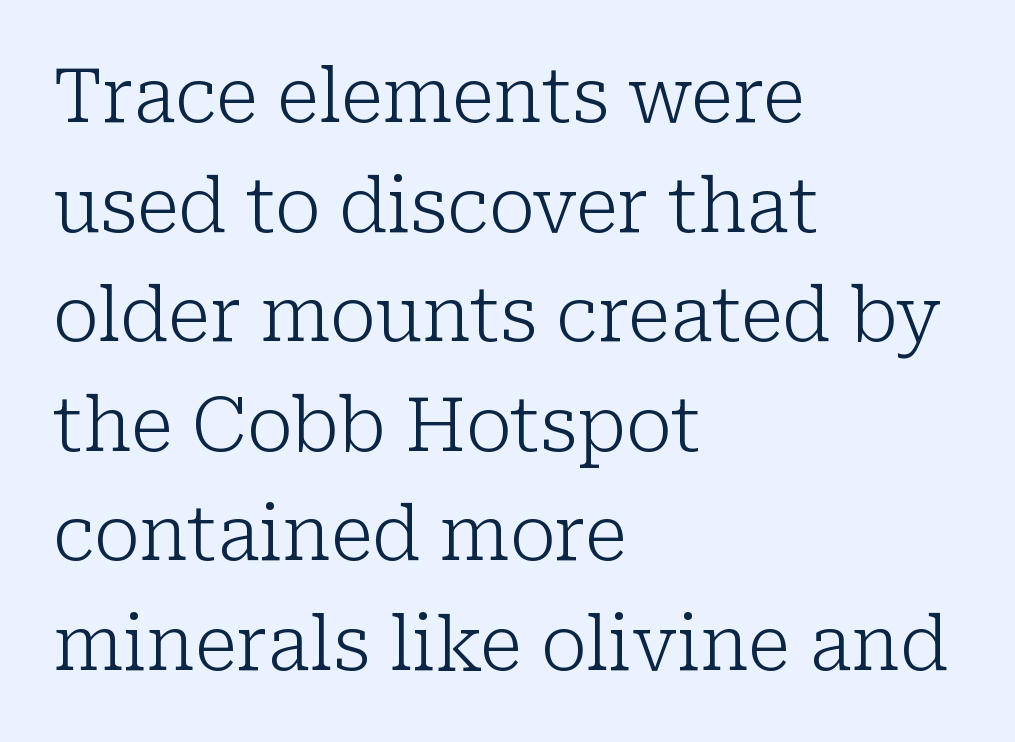
The image shows 74 px light serif type, upright; set left-aligned, normal line spacing (1.48x), normal letter spacing, not underlined; low stroke contrast and a medium x-height.
